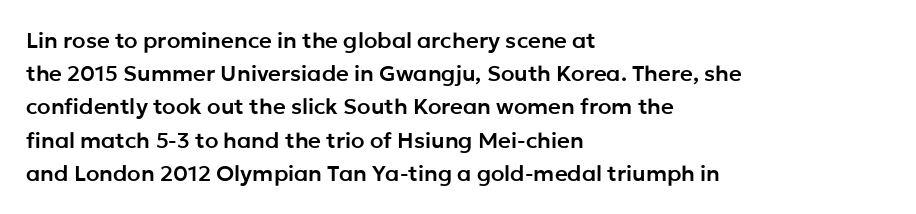
Q: Is the text italic (slanted)? A: No, it is upright.
Q: Is the text underlined? A: No.
Q: How is the paragraph aligned? A: Left-aligned.
Q: Is the spacing between letters normal or unusually wide? A: Normal.
Q: Is the spacing between lines tight, normal or loose? A: Normal.
